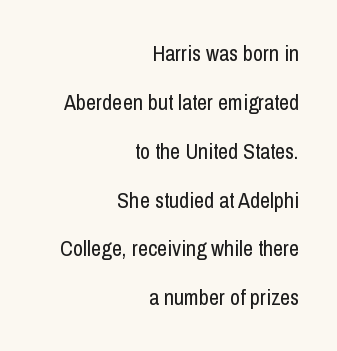
Each word holds together tightly as a unit, with standard inter-letter gaps. Baseline-to-baseline distance is far greater than the letter height. The area under the type is left untouched. The text block is weighted toward the right margin, trailing off unevenly leftward. It's the straight-up-and-down kind of type. Is this a heavy cut? Hardly; it is regular or lighter.
